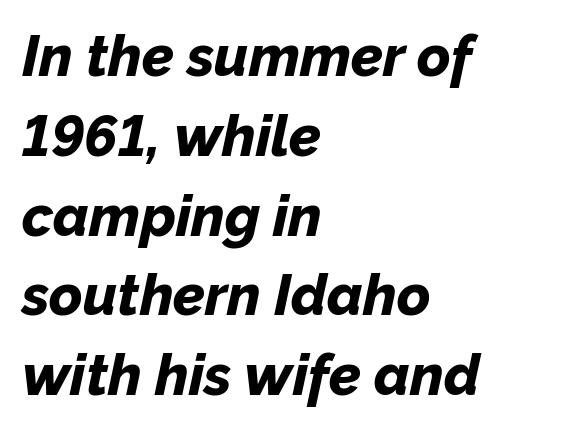
{"italic": "yes", "lean": "right", "slant_degrees": 12, "bold": "yes", "weight": "bold", "width": "normal", "stroke_contrast": "low", "x_height": "medium", "monospaced": "no", "underline": "no", "align": "left", "line_spacing": "normal", "line_spacing_ratio": 1.4, "letter_spacing": "normal", "letter_spacing_em": 0.0, "glyph_px": 57}
